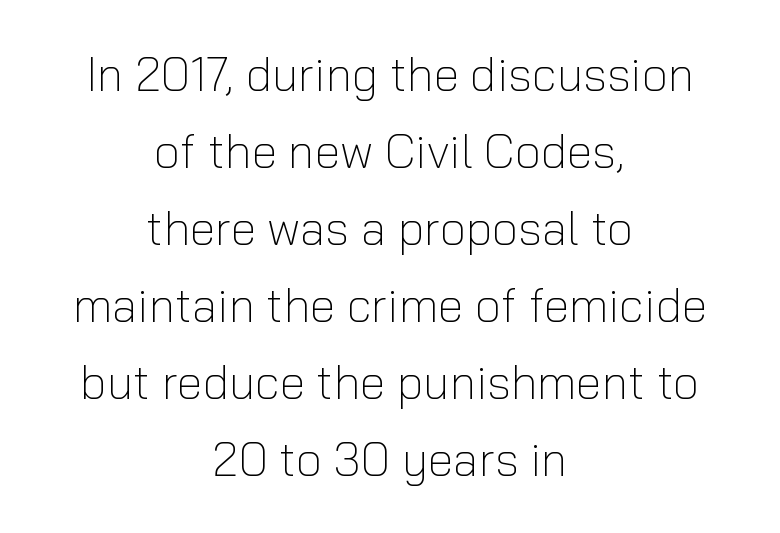
{"serif": "no", "italic": "no", "bold": "no", "weight": "light", "width": "normal", "stroke_contrast": "low", "x_height": "medium", "monospaced": "no", "underline": "no", "align": "center", "line_spacing": "normal", "line_spacing_ratio": 1.64, "letter_spacing": "normal", "letter_spacing_em": 0.0, "glyph_px": 47}
